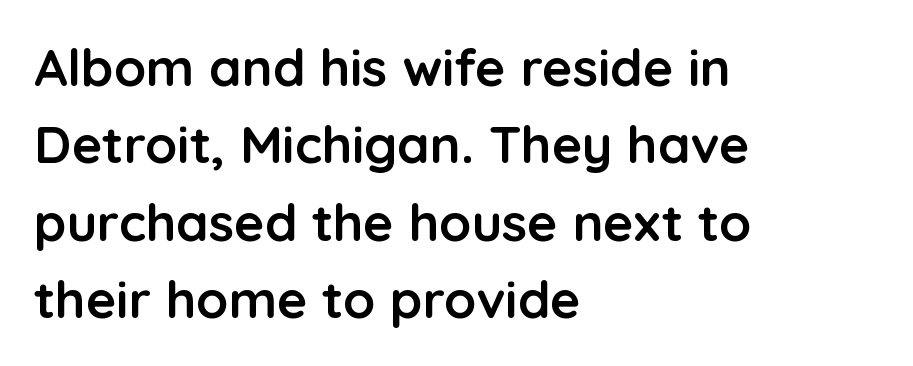
Q: Is the text bold? A: Yes.
Q: Is the text italic (slanted)? A: No, it is upright.
Q: Is the typeface a serif or a sans-serif typeface? A: Sans-serif.
Q: Is the text underlined? A: No.
Q: How is the paragraph aligned? A: Left-aligned.
Q: Is the spacing between letters normal or unusually wide? A: Normal.
Q: Is the spacing between lines tight, normal or loose? A: Normal.
Q: Width (condensed, normal, or wide)? A: Normal.
Q: Stroke contrast? A: Low.
Q: x-height? A: Medium.
Q: Monospaced? A: No.
